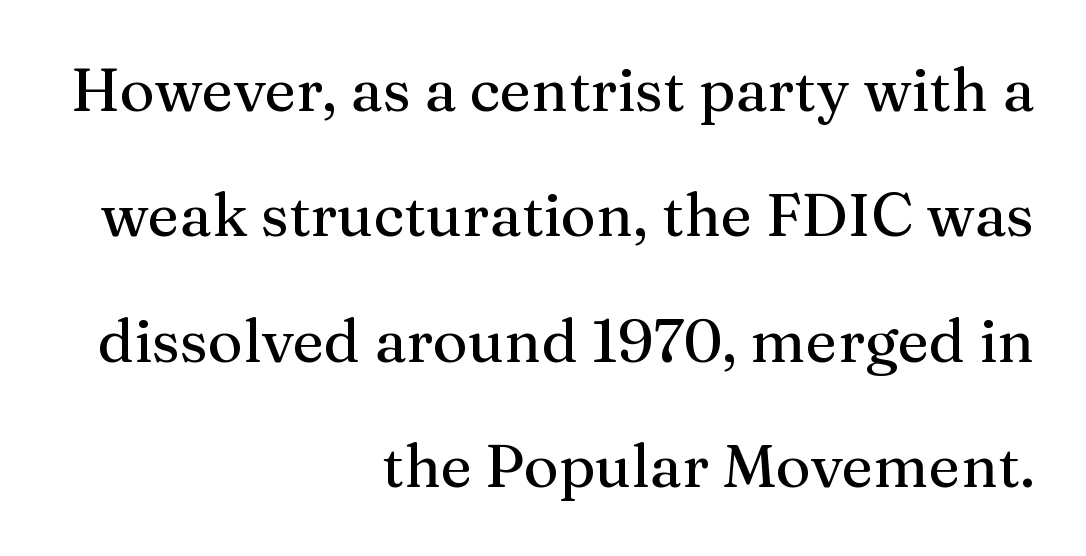
Q: Is the text italic (slanted)? A: No, it is upright.
Q: Is the typeface a serif or a sans-serif typeface? A: Serif.
Q: Is the text underlined? A: No.
Q: How is the paragraph aligned? A: Right-aligned.
Q: Is the spacing between letters normal or unusually wide? A: Normal.
Q: Is the spacing between lines tight, normal or loose? A: Loose.
Q: Width (condensed, normal, or wide)? A: Normal.
Q: Stroke contrast? A: Medium.
Q: x-height? A: Medium.
Q: Monospaced? A: No.
